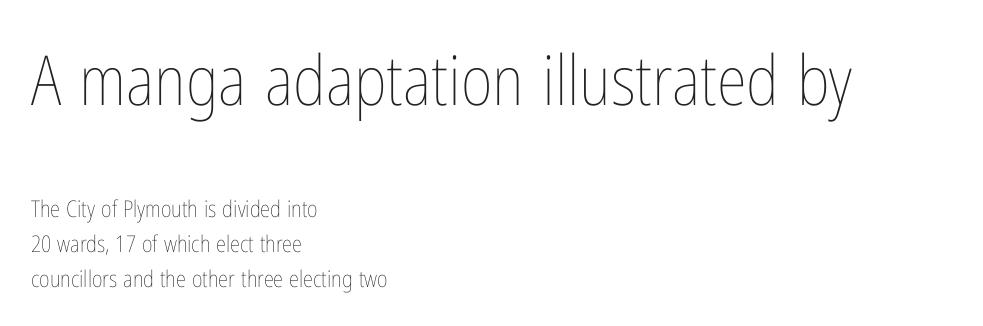
The image shows 69 px thin, condensed type, upright; set left-aligned, normal line spacing (1.53x), normal letter spacing, not underlined; the first (top) block is 3.0x larger; low stroke contrast and a medium x-height.
